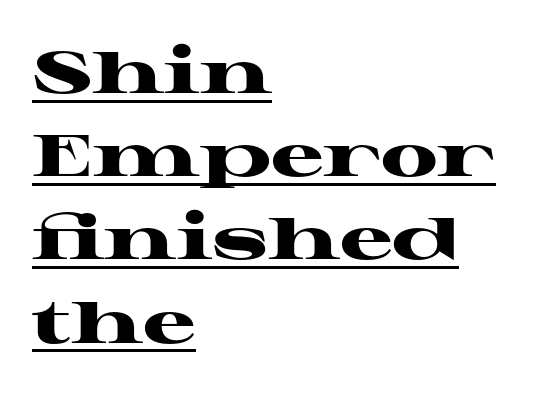
Q: Is the text bold? A: Yes.
Q: Is the text italic (slanted)? A: No, it is upright.
Q: Is the typeface a serif or a sans-serif typeface? A: Serif.
Q: Is the text underlined? A: Yes.
Q: How is the paragraph aligned? A: Left-aligned.
Q: Is the spacing between letters normal or unusually wide? A: Normal.
Q: Is the spacing between lines tight, normal or loose? A: Normal.
Q: Width (condensed, normal, or wide)? A: Wide.
Q: Stroke contrast? A: High.
Q: x-height? A: Medium.
Q: Monospaced? A: No.
